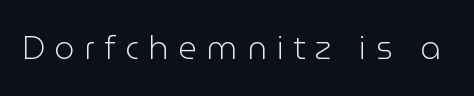
{"serif": "no", "italic": "no", "bold": "no", "weight": "light", "width": "normal", "stroke_contrast": "low", "x_height": "medium", "monospaced": "no", "underline": "no", "letter_spacing": "wide", "letter_spacing_em": 0.3, "glyph_px": 32}
